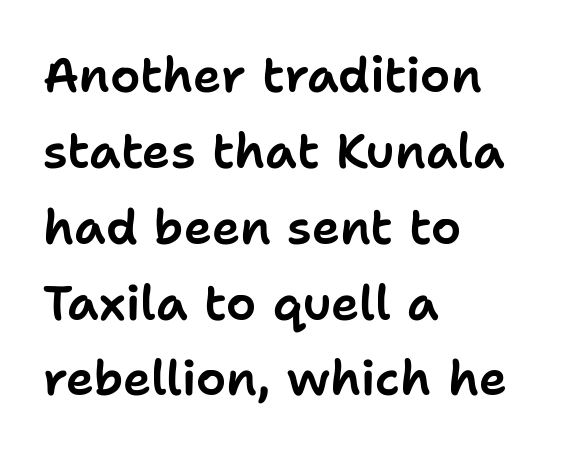
{"serif": "no", "italic": "no", "width": "normal", "stroke_contrast": "low", "x_height": "medium", "monospaced": "no", "underline": "no", "align": "left", "line_spacing": "normal", "line_spacing_ratio": 1.58, "letter_spacing": "normal", "letter_spacing_em": 0.0, "glyph_px": 48}
